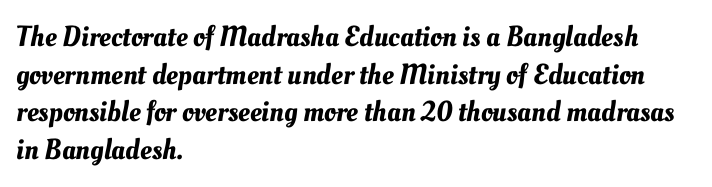
Notice how the passage keeps a crisp vertical edge on the left only. The strip under each line holds only bare page. A typesetter would call this proportional, since set widths differ per character. Successive baselines arrive at the customary interval.
